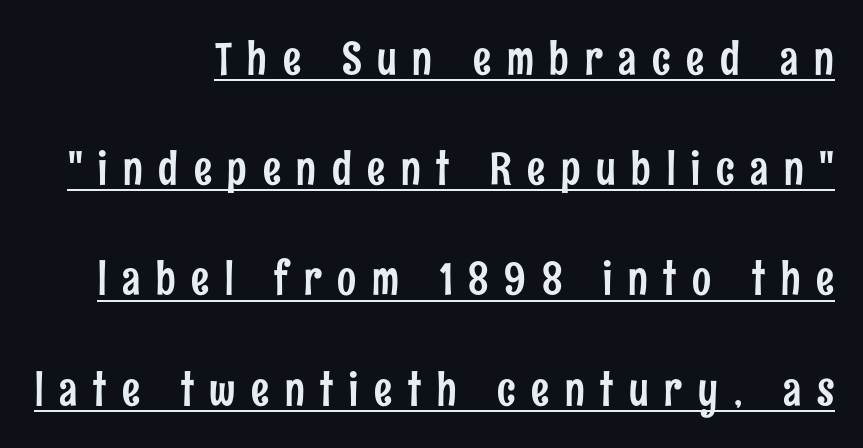
The image shows 45 px condensed sans-serif type, upright; set right-aligned, loose line spacing (2.45x), unusually wide letter spacing (+0.35 em), underlined; low stroke contrast and a medium x-height.
